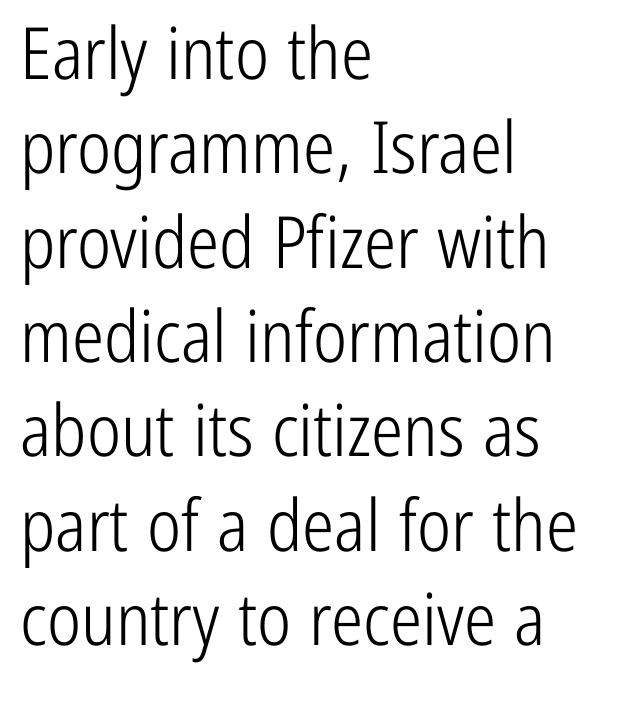
Glance below the letters and you will spot only blank space. Tall strokes in this sample are plumb rather than angled. Does extra space separate the letters? No, they use regular spacing. The designer left line spacing at the default. The glyphs in this specimen are sans serif.
